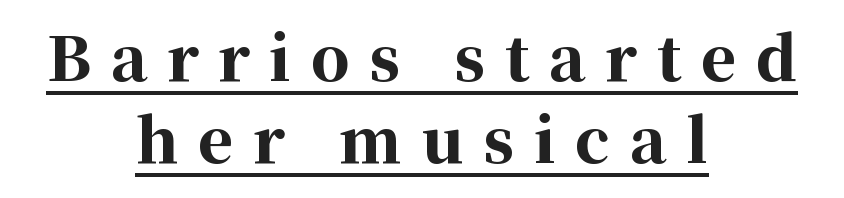
The image shows 61 px bold serif type, upright; set centered, normal line spacing (1.34x), unusually wide letter spacing (+0.32 em), underlined; high stroke contrast and a medium x-height.
